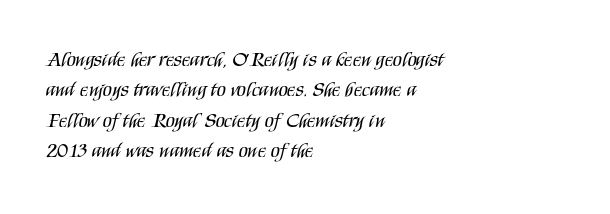
Letter spacing: default. Ink coverage per letter is moderate at most. The rag falls on the right side of this text block. Descenders are the only things crossing below the line. This block has exactly the height ordinary leading produces.
